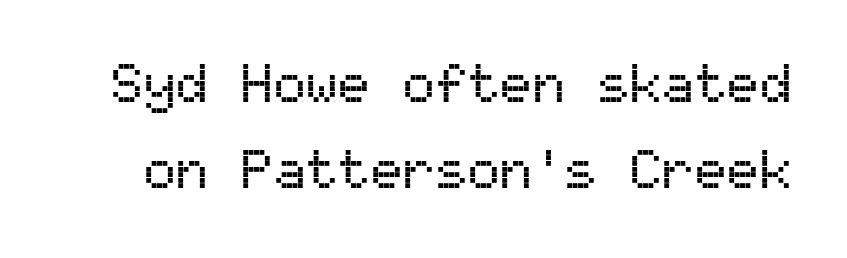
Regular leading. You could count columns in this text — the font is strictly monospaced. The glyphs are unaccompanied by any horizontal stroke below them. A typesetter would call this zero additional tracking.
